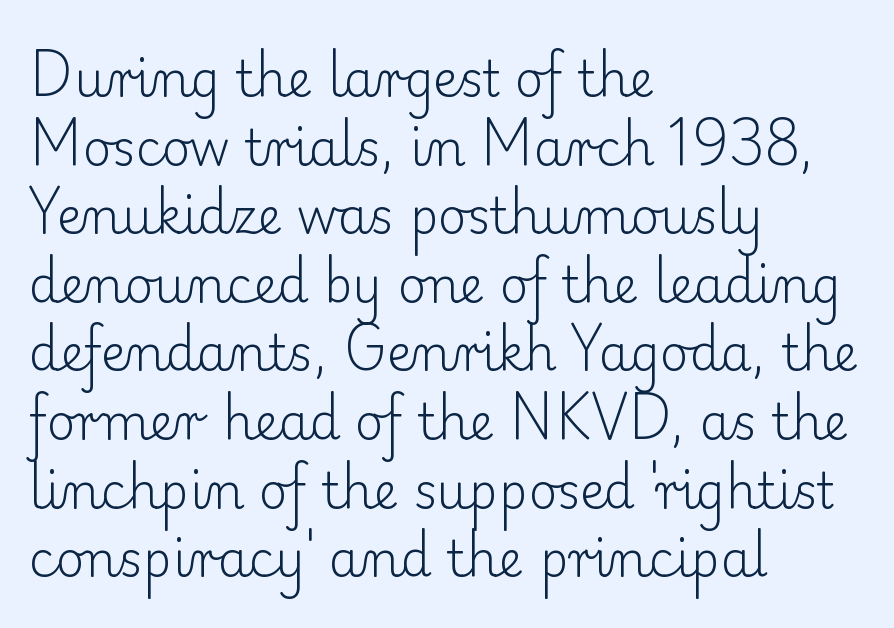
{"italic": "no", "bold": "no", "weight": "light", "width": "normal", "stroke_contrast": "low", "x_height": "small", "monospaced": "no", "underline": "no", "align": "left", "line_spacing": "normal", "line_spacing_ratio": 1.4, "letter_spacing": "normal", "letter_spacing_em": 0.0, "glyph_px": 49}
